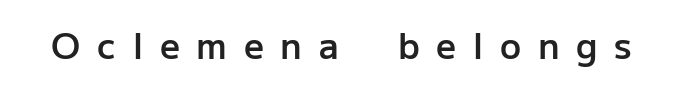
{"serif": "no", "italic": "no", "bold": "semi", "weight": "semibold", "width": "normal", "stroke_contrast": "low", "x_height": "medium", "monospaced": "no", "underline": "no", "letter_spacing": "wide", "letter_spacing_em": 0.48, "glyph_px": 35}
